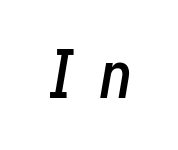
{"italic": "yes", "lean": "right", "slant_degrees": 10, "width": "condensed", "stroke_contrast": "low", "x_height": "medium", "underline": "no", "letter_spacing": "wide", "letter_spacing_em": 0.34, "glyph_px": 66}
